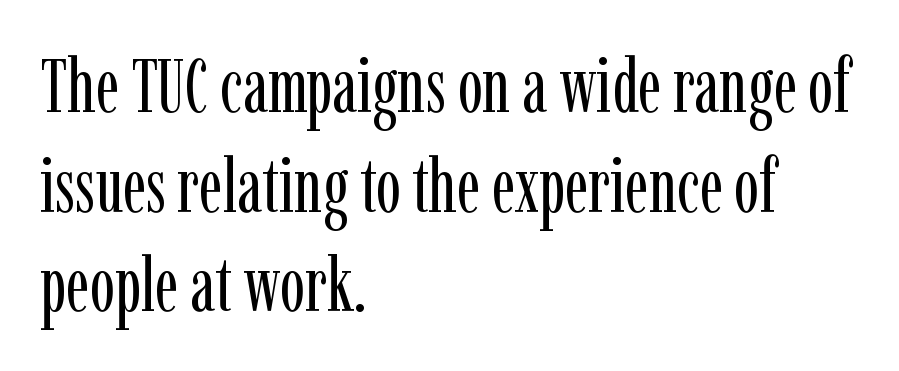
The image shows 75 px regular-weight, condensed serif type, upright; set left-aligned, normal line spacing (1.33x), normal letter spacing, not underlined; low stroke contrast and a medium x-height.
